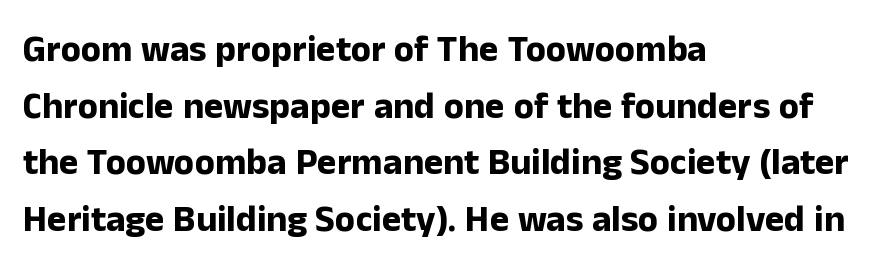
Bold? Absolutely — the strokes are thick and heavy. The paragraph shown leans on its left margin. In terms of letterform style, serifs are entirely absent. The specimen reads as upright at a glance.
